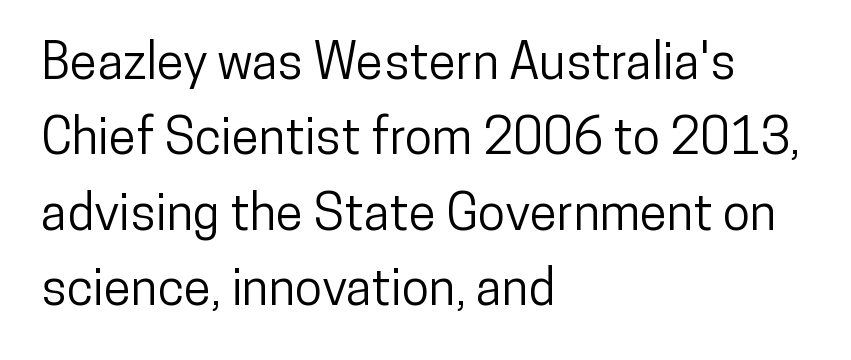
Q: Is the text italic (slanted)? A: No, it is upright.
Q: Is the typeface a serif or a sans-serif typeface? A: Sans-serif.
Q: Is the text underlined? A: No.
Q: How is the paragraph aligned? A: Left-aligned.
Q: Is the spacing between letters normal or unusually wide? A: Normal.
Q: Is the spacing between lines tight, normal or loose? A: Normal.
Q: Width (condensed, normal, or wide)? A: Condensed.
Q: Stroke contrast? A: Low.
Q: x-height? A: Medium.
Q: Monospaced? A: No.
